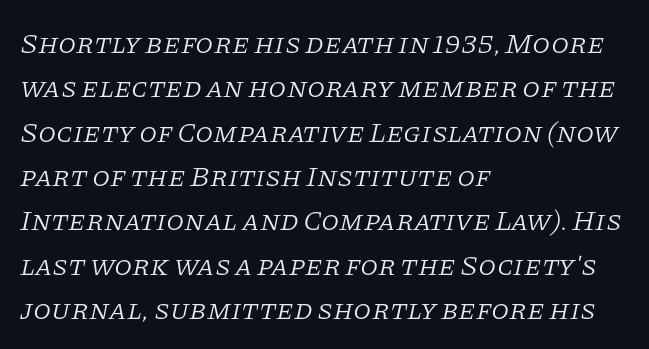
Q: Is the text bold? A: No.
Q: Is the text italic (slanted)? A: Yes, it leans right by about 11 degrees.
Q: Is the typeface a serif or a sans-serif typeface? A: Serif.
Q: Is the text underlined? A: No.
Q: How is the paragraph aligned? A: Left-aligned.
Q: Is the spacing between letters normal or unusually wide? A: Normal.
Q: Is the spacing between lines tight, normal or loose? A: Normal.
Q: Width (condensed, normal, or wide)? A: Normal.
Q: Stroke contrast? A: Low.
Q: x-height? A: Large.
Q: Monospaced? A: No.
